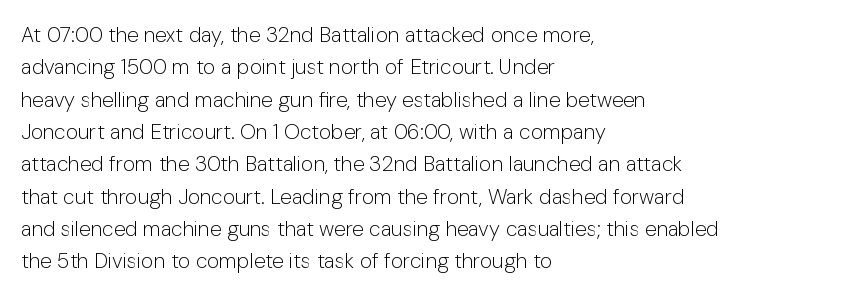
The image shows 21 px text type, upright; set left-aligned, normal line spacing (1.54x), normal letter spacing, not underlined.
